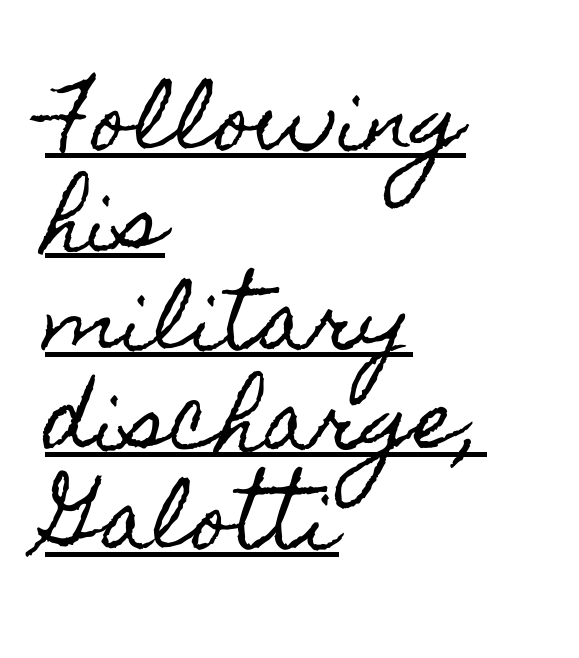
Quick note: underline on. Students, observe: this is what conventionally led text looks like. Short note: letters normally spaced. The passage shown is typed in a proportional face where columns would drift.
